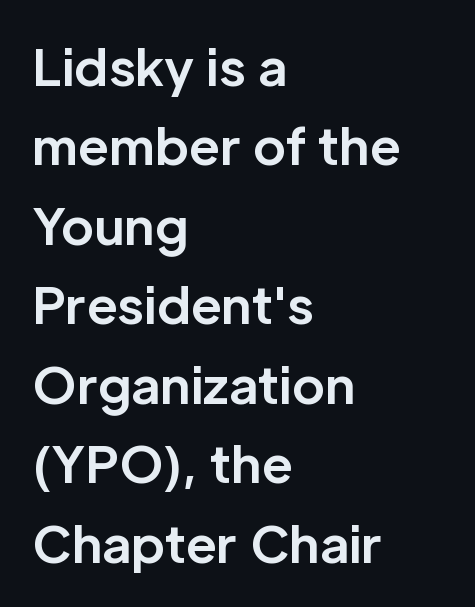
{"serif": "no", "italic": "no", "bold": "yes", "weight": "bold", "width": "normal", "stroke_contrast": "low", "x_height": "medium", "monospaced": "no", "underline": "no", "align": "left", "line_spacing": "normal", "line_spacing_ratio": 1.59, "letter_spacing": "normal", "letter_spacing_em": 0.0, "glyph_px": 50}
